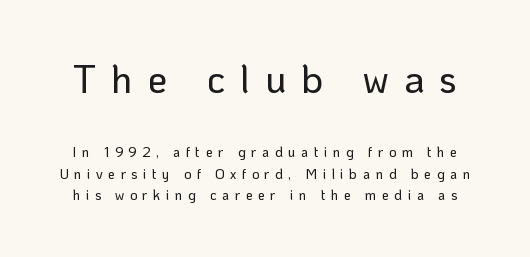
{"serif": "no", "italic": "no", "width": "normal", "stroke_contrast": "low", "x_height": "medium", "monospaced": "no", "underline": "no", "line_spacing": "normal", "line_spacing_ratio": 1.52, "letter_spacing": "wide", "letter_spacing_em": 0.38, "larger_block": "first", "size_ratio": 2.79, "glyph_px": 39}
